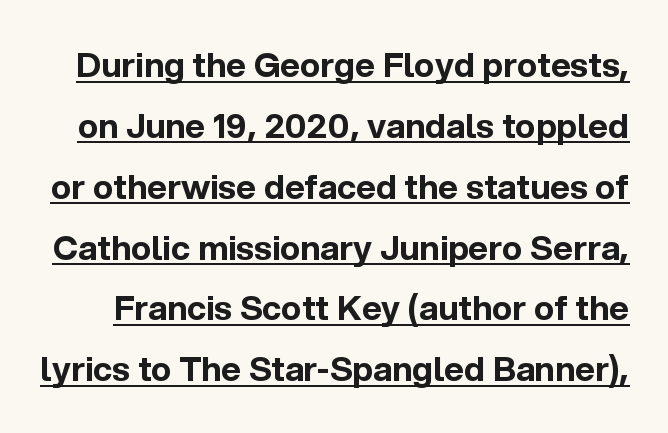
{"serif": "no", "italic": "no", "bold": "yes", "weight": "bold", "width": "normal", "x_height": "medium", "monospaced": "no", "underline": "yes", "line_spacing_ratio": 1.79, "letter_spacing": "normal", "letter_spacing_em": 0.0, "glyph_px": 34}
